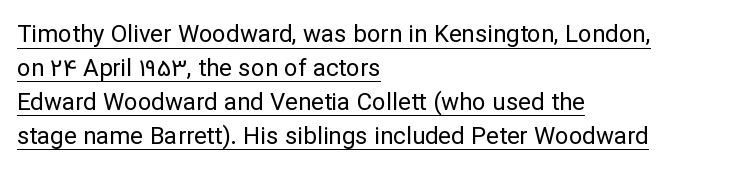
Q: Is the text bold? A: No.
Q: Is the text italic (slanted)? A: No, it is upright.
Q: Is the text underlined? A: Yes.
Q: How is the paragraph aligned? A: Left-aligned.
Q: Is the spacing between letters normal or unusually wide? A: Normal.
Q: Is the spacing between lines tight, normal or loose? A: Normal.
